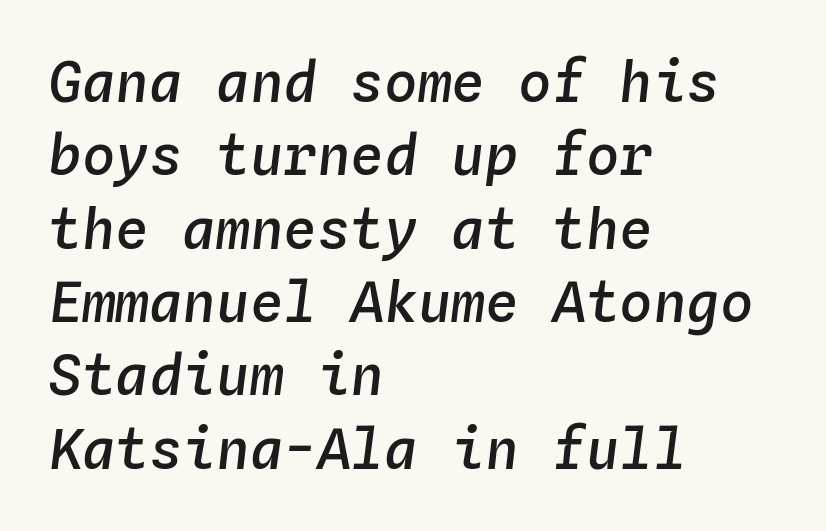
{"italic": "yes", "lean": "right", "slant_degrees": 4, "bold": "semi", "weight": "semibold", "width": "normal", "stroke_contrast": "low", "x_height": "medium", "monospaced": "yes", "underline": "no", "align": "left", "line_spacing": "normal", "line_spacing_ratio": 1.31, "letter_spacing": "normal", "letter_spacing_em": 0.0, "glyph_px": 56}
